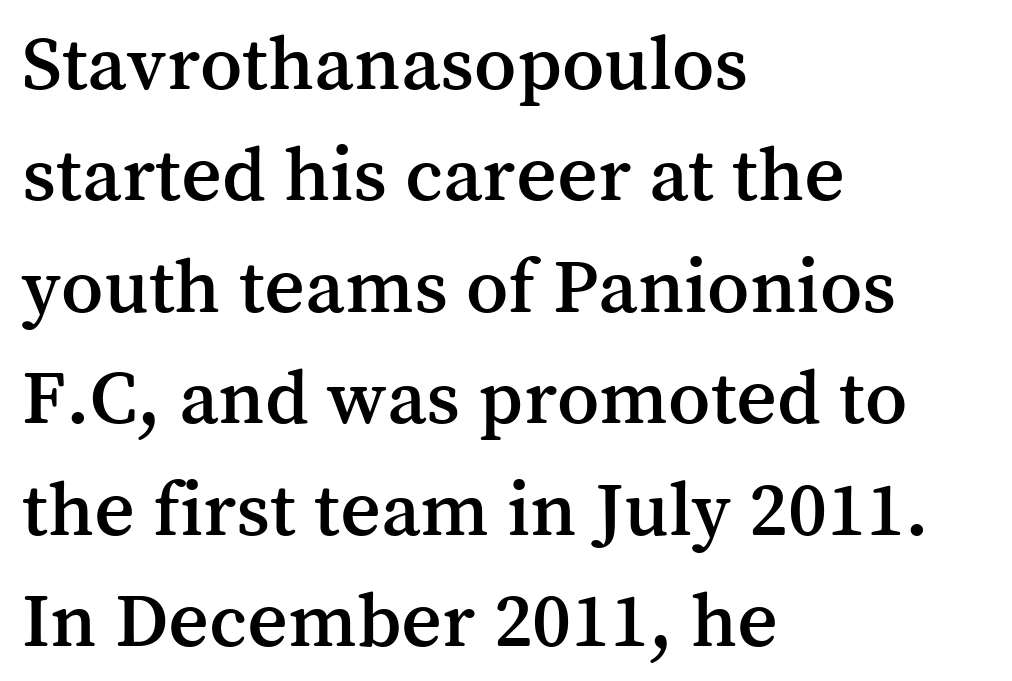
The image shows 79 px serif type, upright; set left-aligned, normal line spacing (1.41x), normal letter spacing, not underlined; medium stroke contrast and a medium x-height.
